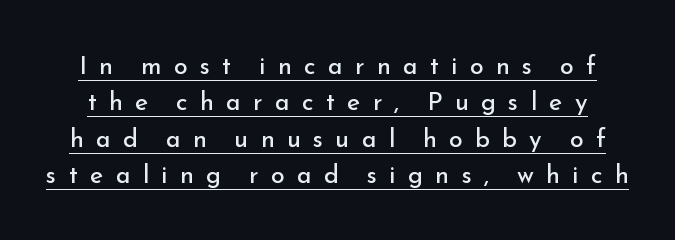
Q: Is the text bold? A: No.
Q: Is the text italic (slanted)? A: No, it is upright.
Q: Is the text underlined? A: Yes.
Q: Is the spacing between letters normal or unusually wide? A: Unusually wide.
Q: Is the spacing between lines tight, normal or loose? A: Normal.
